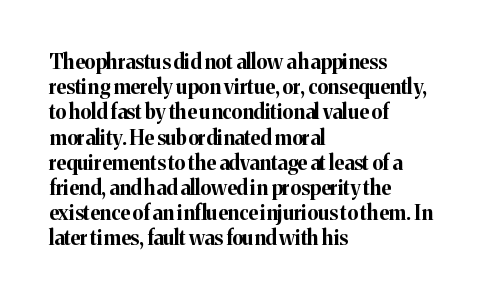
Q: Is the text bold? A: Yes.
Q: Is the text italic (slanted)? A: No, it is upright.
Q: Is the text underlined? A: No.
Q: How is the paragraph aligned? A: Left-aligned.
Q: Is the spacing between letters normal or unusually wide? A: Normal.
Q: Is the spacing between lines tight, normal or loose? A: Normal.
